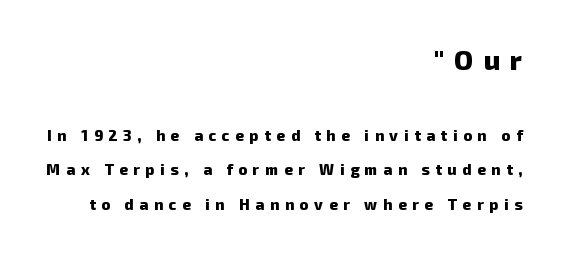
{"bold": "yes", "underline": "no", "align": "right", "line_spacing": "loose", "line_spacing_ratio": 2.28, "letter_spacing": "wide", "letter_spacing_em": 0.38, "larger_block": "first", "size_ratio": 1.8, "glyph_px": 27}
